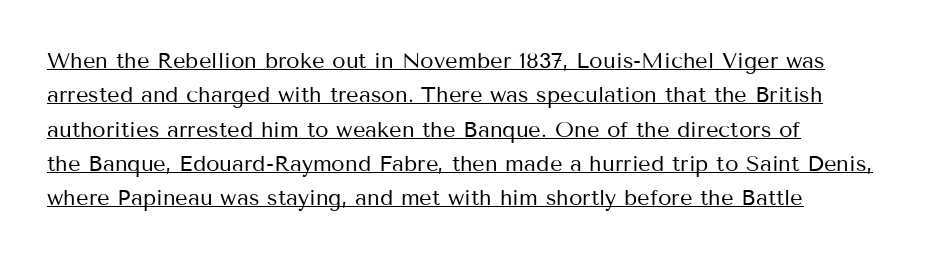
Characters remain perfectly vertical along every line. Does the copy run flush right? No — it runs flush left. These characters rest on top of a visible drawn line. Baseline-to-baseline distance is the conventional proportion of letter height. Standard letterfit; no display-style spreading of the glyphs.
